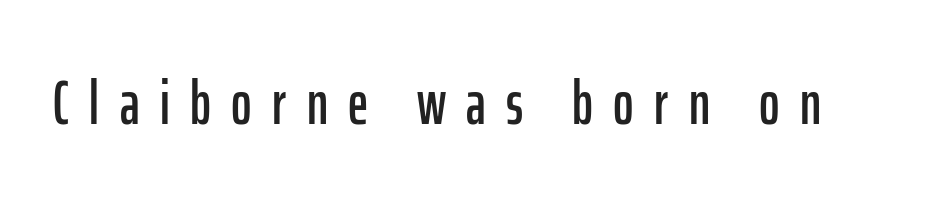
Q: Is the text italic (slanted)? A: No, it is upright.
Q: Is the typeface a serif or a sans-serif typeface? A: Sans-serif.
Q: Is the text underlined? A: No.
Q: Is the spacing between letters normal or unusually wide? A: Unusually wide.
Q: Width (condensed, normal, or wide)? A: Condensed.
Q: Stroke contrast? A: Low.
Q: x-height? A: Medium.
Q: Monospaced? A: No.
